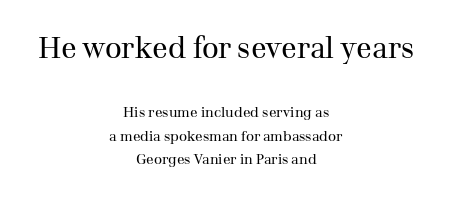
Q: Is the text bold? A: No.
Q: Is the text italic (slanted)? A: No, it is upright.
Q: Is the typeface a serif or a sans-serif typeface? A: Serif.
Q: Is the text underlined? A: No.
Q: How is the paragraph aligned? A: Centered.
Q: Is the spacing between letters normal or unusually wide? A: Normal.
Q: Is the spacing between lines tight, normal or loose? A: Normal.
Q: Which block of text is set in a larger size, the first (top) or the second (bottom)? A: The first (top) one.
Q: Width (condensed, normal, or wide)? A: Normal.
Q: Stroke contrast? A: Medium.
Q: x-height? A: Medium.
Q: Monospaced? A: No.
